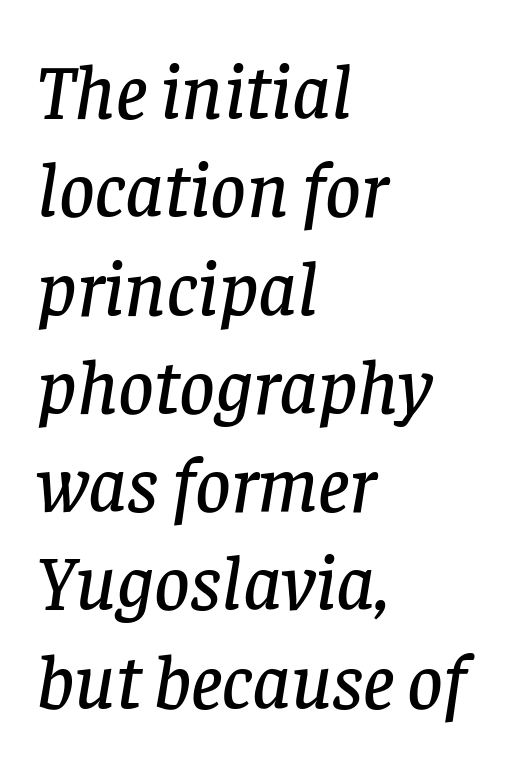
The image shows 78 px serif type, italic (leaning right); set left-aligned, normal line spacing (1.26x), normal letter spacing, not underlined; low stroke contrast and a large x-height.
